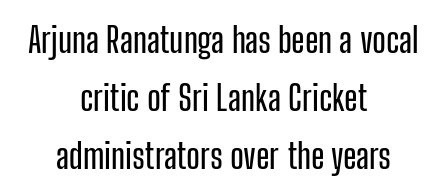
The image shows 35 px condensed sans-serif type, upright; set centered, normal line spacing (1.66x), normal letter spacing, not underlined; low stroke contrast and a medium x-height.
